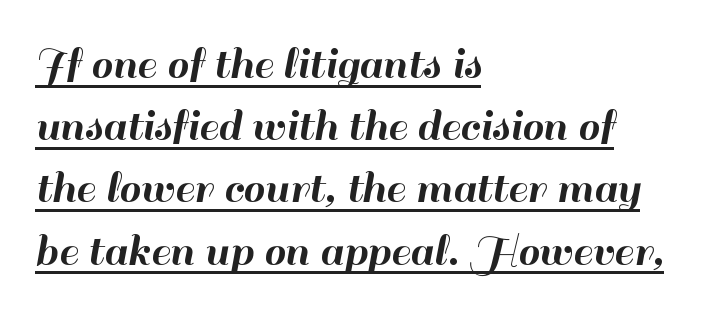
Q: Is the text italic (slanted)? A: Yes.
Q: Is the typeface a serif or a sans-serif typeface? A: Sans-serif.
Q: Is the text underlined? A: Yes.
Q: How is the paragraph aligned? A: Left-aligned.
Q: Is the spacing between letters normal or unusually wide? A: Normal.
Q: Is the spacing between lines tight, normal or loose? A: Normal.
Q: Width (condensed, normal, or wide)? A: Normal.
Q: Stroke contrast? A: High.
Q: x-height? A: Small.
Q: Monospaced? A: No.
